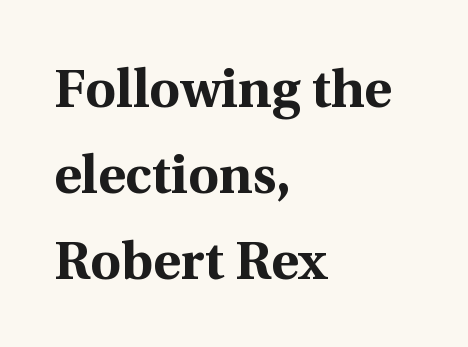
The image shows 53 px bold serif type, upright; set left-aligned, normal line spacing (1.62x), normal letter spacing, not underlined; a medium x-height.
